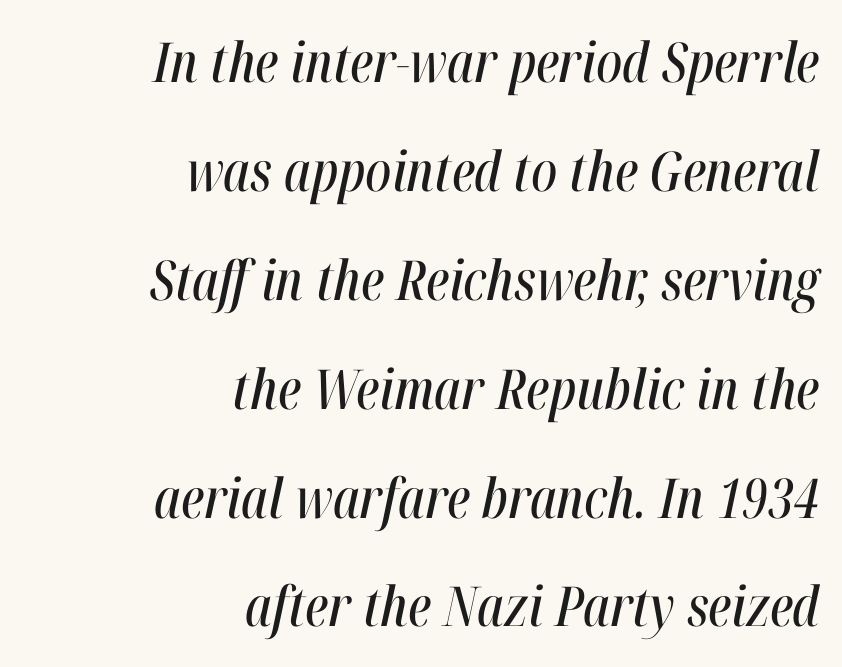
{"italic": "yes", "lean": "right", "slant_degrees": 12, "width": "condensed", "stroke_contrast": "high", "x_height": "medium", "monospaced": "no", "underline": "no", "align": "right", "line_spacing": "loose", "line_spacing_ratio": 1.98, "letter_spacing": "normal", "letter_spacing_em": 0.0, "glyph_px": 55}
